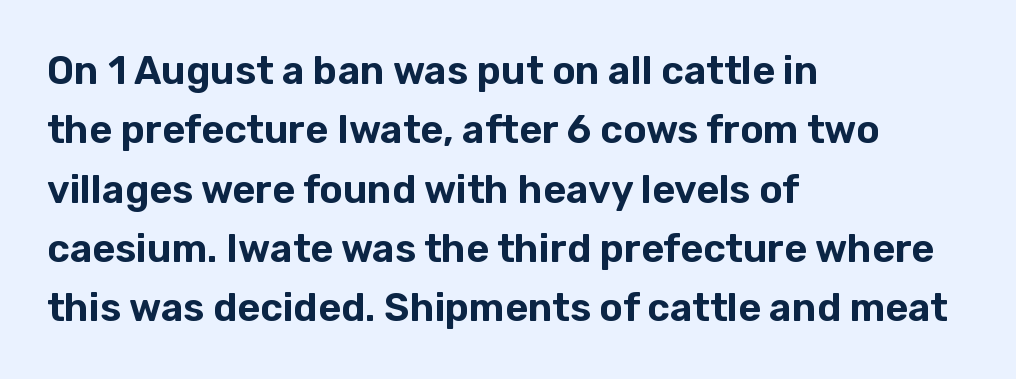
The image shows 39 px sans-serif type, upright; set left-aligned, normal line spacing (1.52x), normal letter spacing, not underlined; low stroke contrast and a medium x-height.
